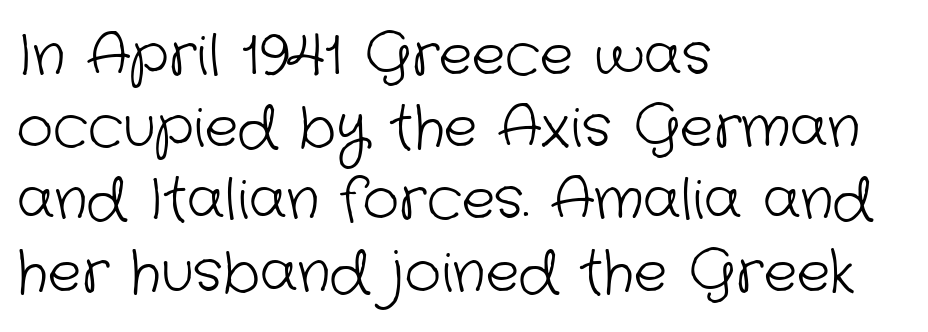
Q: Is the text bold? A: No.
Q: Is the typeface a serif or a sans-serif typeface? A: Sans-serif.
Q: Is the text underlined? A: No.
Q: How is the paragraph aligned? A: Left-aligned.
Q: Is the spacing between letters normal or unusually wide? A: Normal.
Q: Is the spacing between lines tight, normal or loose? A: Normal.
Q: Width (condensed, normal, or wide)? A: Normal.
Q: Stroke contrast? A: Low.
Q: x-height? A: Medium.
Q: Monospaced? A: No.
